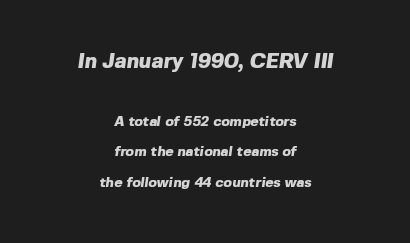
Q: Is the text bold? A: Yes.
Q: Is the text underlined? A: No.
Q: How is the paragraph aligned? A: Centered.
Q: Is the spacing between letters normal or unusually wide? A: Normal.
Q: Is the spacing between lines tight, normal or loose? A: Loose.
Q: Which block of text is set in a larger size, the first (top) or the second (bottom)? A: The first (top) one.
